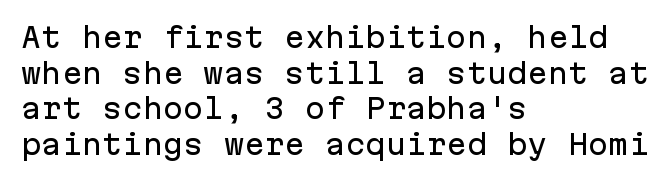
Q: Is the text italic (slanted)? A: No, it is upright.
Q: Is the text underlined? A: No.
Q: How is the paragraph aligned? A: Left-aligned.
Q: Is the spacing between letters normal or unusually wide? A: Normal.
Q: Is the spacing between lines tight, normal or loose? A: Normal.
